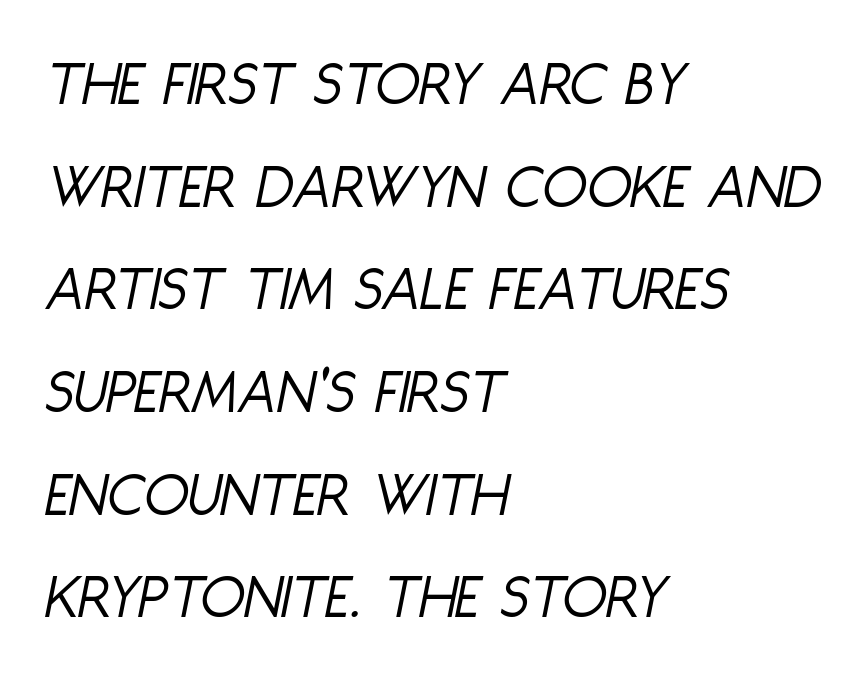
An italicized treatment has been applied to the whole sample. Do the characters align in a grid? No, the font is proportional. The line-height multiplier appears to be the usual default. This rendering leaves character spacing at its baseline value. Compared with a centered layout, this one pins lines to the left instead.
